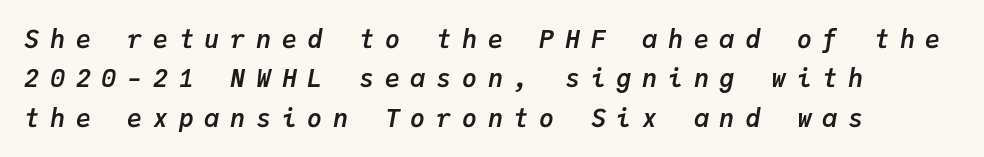
{"italic": "yes", "lean": "right", "slant_degrees": 9, "bold": "yes", "underline": "no", "align": "left", "line_spacing": "normal", "line_spacing_ratio": 1.58, "letter_spacing": "wide", "letter_spacing_em": 0.43, "glyph_px": 25}
